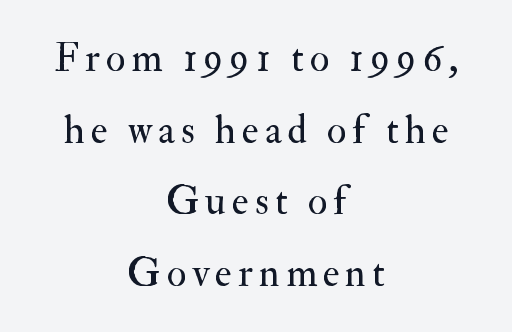
Regarding serifs, this sample has them. The compositor balanced each line on the midline. Upright lettering throughout. The baseline area is clear. You could not count columns in this text — the font is proportionally spaced.
